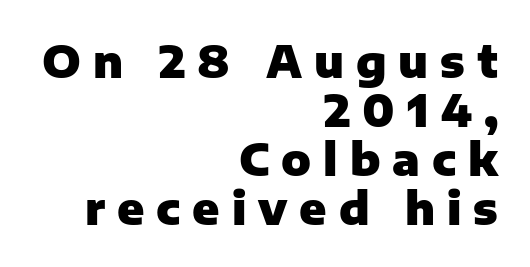
A typesetter would call this leading minimal, almost set solid. Proportional: the letters do not fall into vertical columns. I'd call this a sans setting — the letters go barefoot. Substantial extra tracking has been applied to these lines. Pretty heavy lettering here — definitely bold. Designer's note — italics off, roman on.
